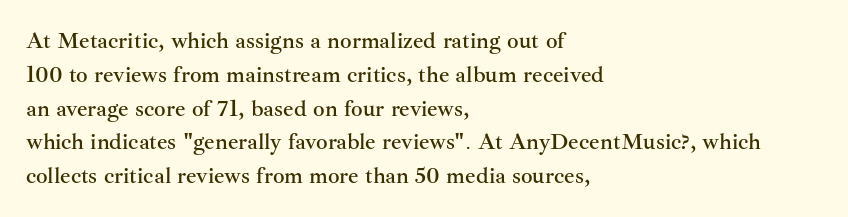
Left-aligned paragraph, ragged on the right. Compared with typical body copy, the letter spacing here is the same. A roman cut, with each character standing at attention. Baseline-to-baseline distance is the conventional proportion of letter height. The string is rendered with underlining switched off.
